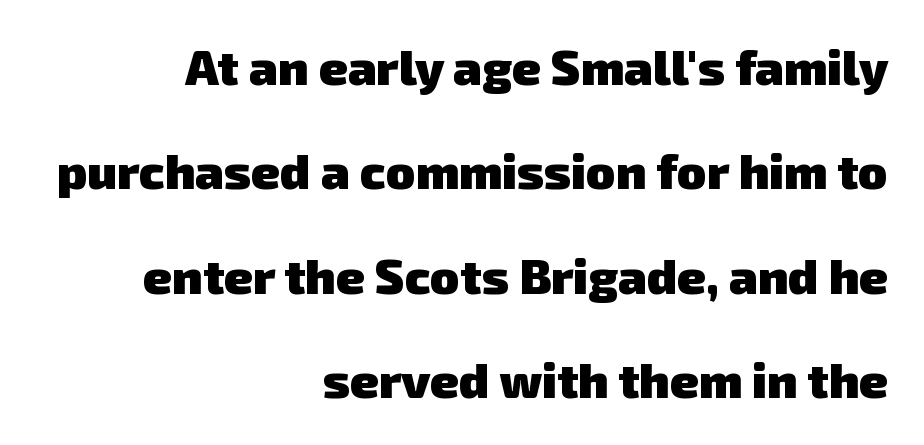
{"serif": "no", "bold": "yes", "weight": "heavy", "width": "normal", "stroke_contrast": "low", "x_height": "medium", "monospaced": "no", "underline": "no", "align": "right", "line_spacing": "loose", "line_spacing_ratio": 2.13, "letter_spacing": "normal", "letter_spacing_em": 0.0, "glyph_px": 49}
